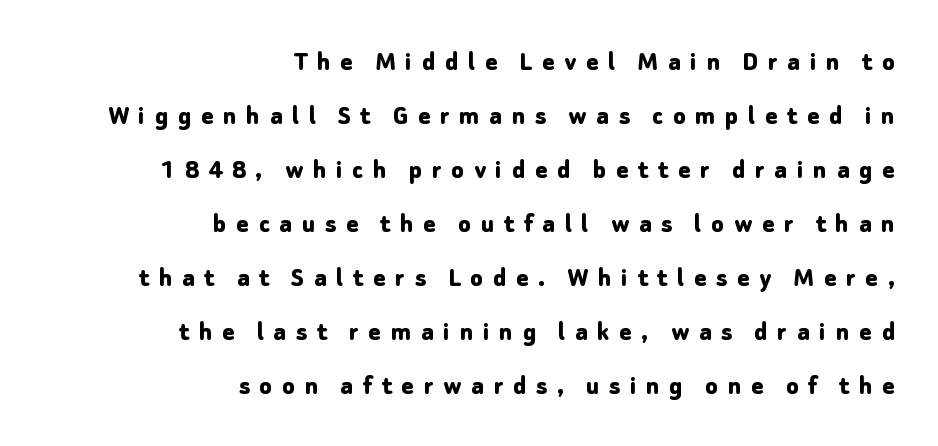
The image shows 29 px bold sans-serif type, upright; set right-aligned, line spacing 1.86x, unusually wide letter spacing (+0.33 em), not underlined; low stroke contrast and a medium x-height.
